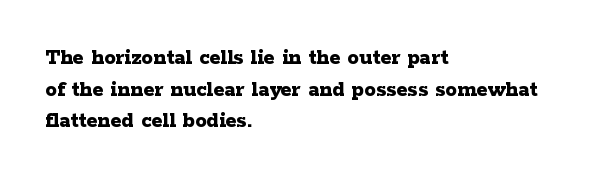
Q: Is the text bold? A: Yes.
Q: Is the text italic (slanted)? A: No, it is upright.
Q: Is the text underlined? A: No.
Q: How is the paragraph aligned? A: Left-aligned.
Q: Is the spacing between letters normal or unusually wide? A: Normal.
Q: Is the spacing between lines tight, normal or loose? A: Normal.
